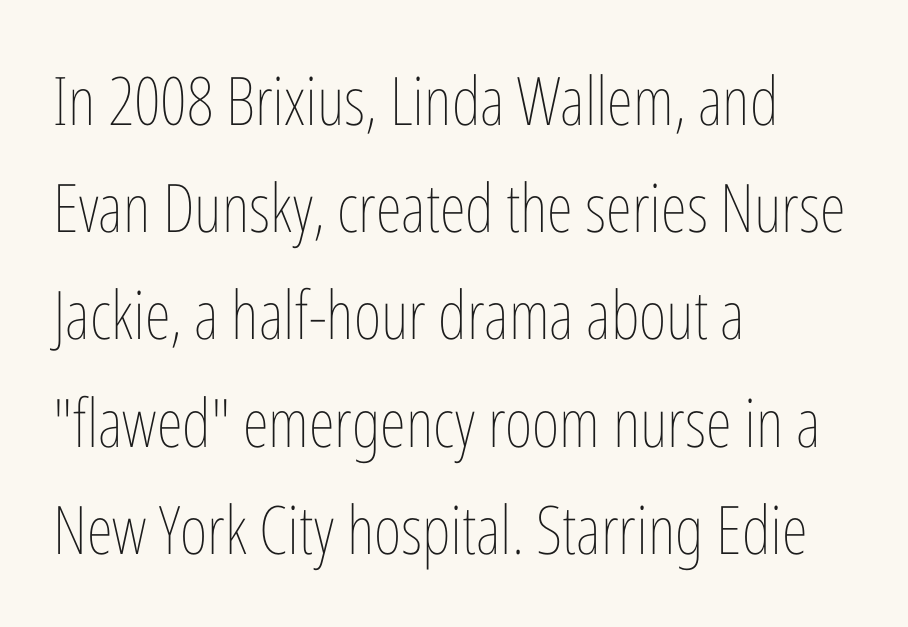
{"italic": "no", "bold": "no", "weight": "thin", "width": "condensed", "stroke_contrast": "low", "x_height": "medium", "monospaced": "no", "underline": "no", "align": "left", "line_spacing": "normal", "line_spacing_ratio": 1.6, "letter_spacing": "normal", "letter_spacing_em": 0.0, "glyph_px": 67}
